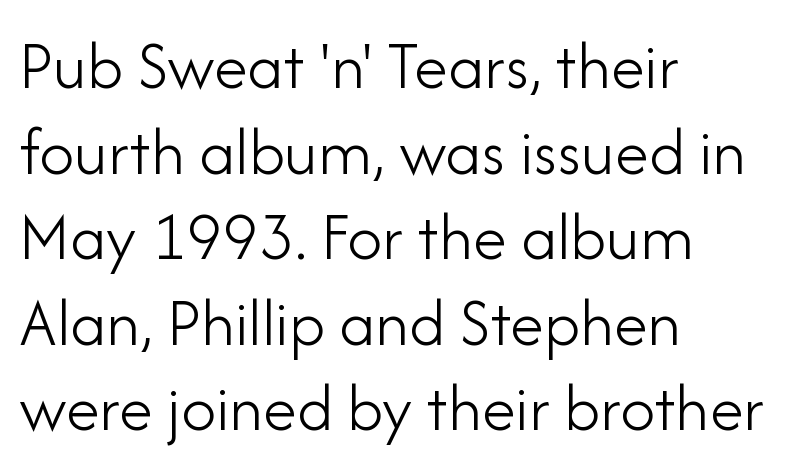
The image shows 69 px light sans-serif type, upright; set left-aligned, line spacing 1.24x, normal letter spacing, not underlined; low stroke contrast and a small x-height.
